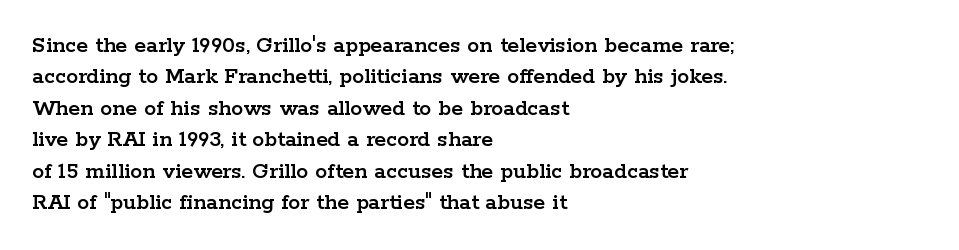
{"italic": "no", "underline": "no", "align": "left", "line_spacing": "normal", "line_spacing_ratio": 1.31, "letter_spacing": "normal", "letter_spacing_em": 0.0, "glyph_px": 24}
